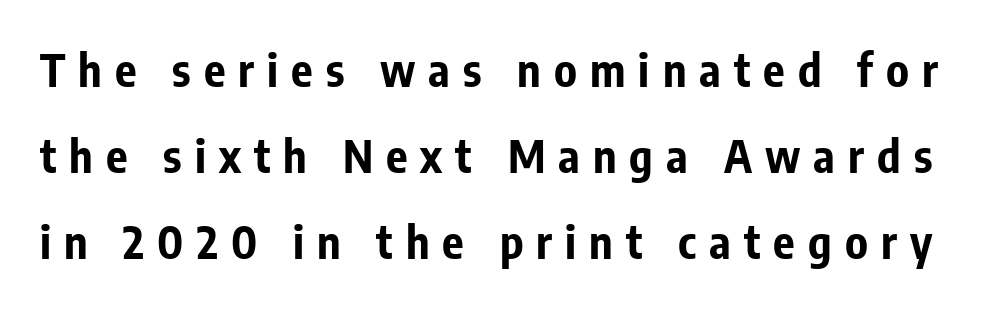
{"serif": "no", "italic": "no", "bold": "yes", "weight": "bold", "width": "condensed", "stroke_contrast": "low", "x_height": "medium", "monospaced": "no", "underline": "no", "line_spacing": "loose", "line_spacing_ratio": 1.91, "letter_spacing": "wide", "letter_spacing_em": 0.29, "glyph_px": 45}
